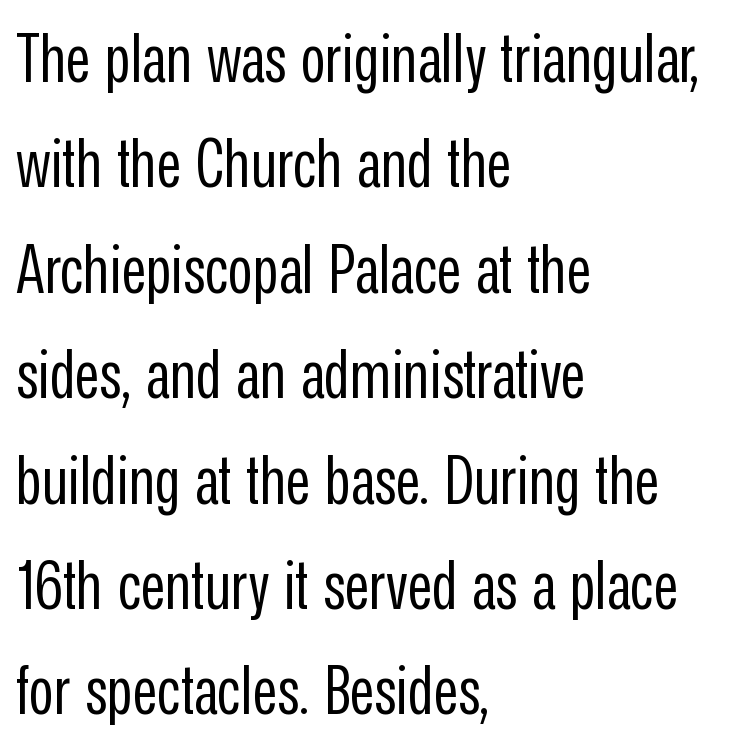
Q: Is the text bold? A: No.
Q: Is the text italic (slanted)? A: No, it is upright.
Q: Is the typeface a serif or a sans-serif typeface? A: Sans-serif.
Q: Is the text underlined? A: No.
Q: How is the paragraph aligned? A: Left-aligned.
Q: Is the spacing between letters normal or unusually wide? A: Normal.
Q: Is the spacing between lines tight, normal or loose? A: Normal.
Q: Width (condensed, normal, or wide)? A: Condensed.
Q: Stroke contrast? A: Low.
Q: x-height? A: Medium.
Q: Monospaced? A: No.
